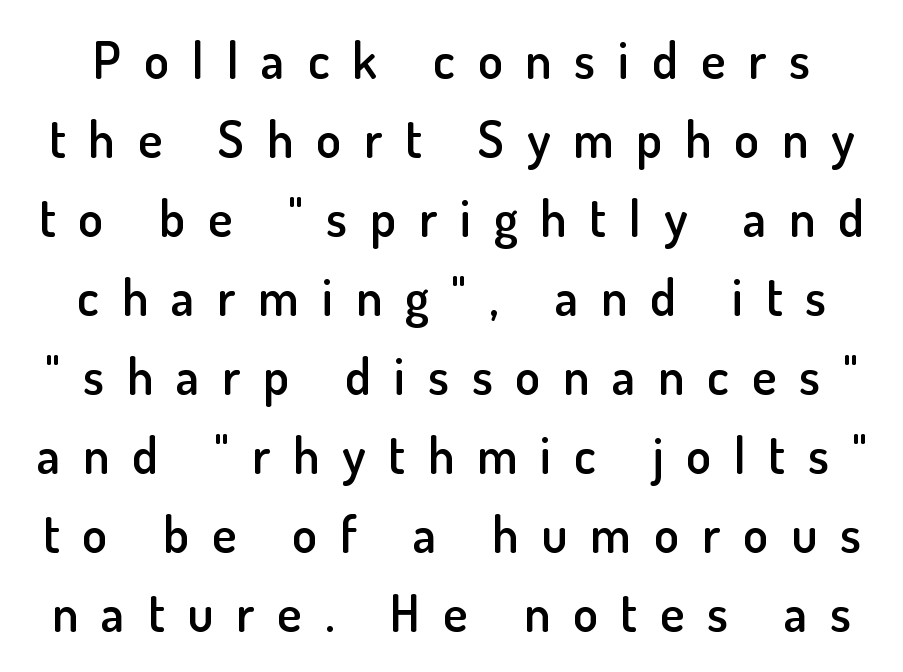
{"serif": "no", "italic": "no", "bold": "semi", "weight": "semibold", "width": "normal", "stroke_contrast": "low", "x_height": "small", "monospaced": "no", "underline": "no", "line_spacing": "normal", "line_spacing_ratio": 1.55, "letter_spacing": "wide", "letter_spacing_em": 0.45, "glyph_px": 51}
